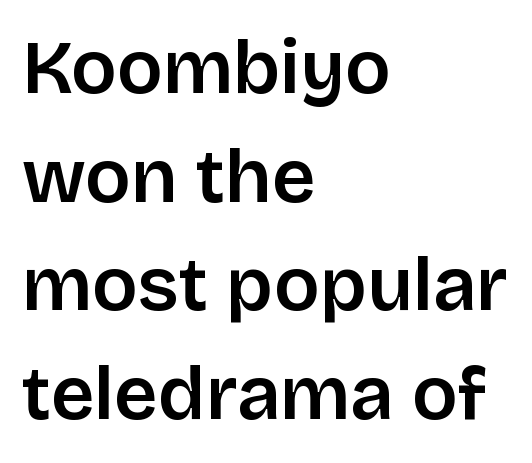
{"serif": "no", "italic": "no", "width": "normal", "stroke_contrast": "low", "x_height": "large", "monospaced": "no", "underline": "no", "align": "left", "line_spacing": "normal", "line_spacing_ratio": 1.43, "letter_spacing": "normal", "letter_spacing_em": 0.0, "glyph_px": 76}
